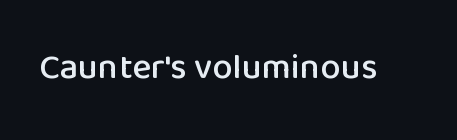
Q: Is the text italic (slanted)? A: No, it is upright.
Q: Is the typeface a serif or a sans-serif typeface? A: Sans-serif.
Q: Is the text underlined? A: No.
Q: Is the spacing between letters normal or unusually wide? A: Normal.
Q: Width (condensed, normal, or wide)? A: Normal.
Q: Stroke contrast? A: Low.
Q: x-height? A: Medium.
Q: Monospaced? A: No.
